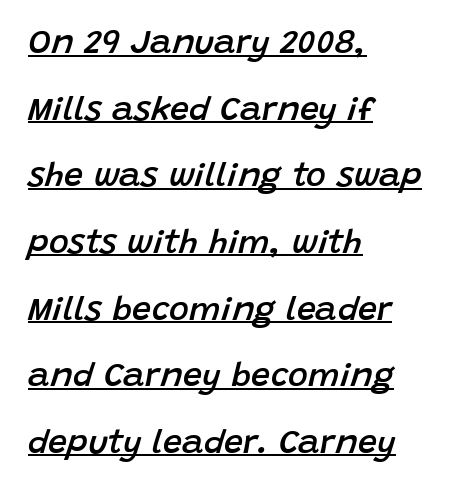
The image shows 34 px semibold type, italic (leaning right); set left-aligned, loose line spacing (1.96x), normal letter spacing, underlined; low stroke contrast and a large x-height.
